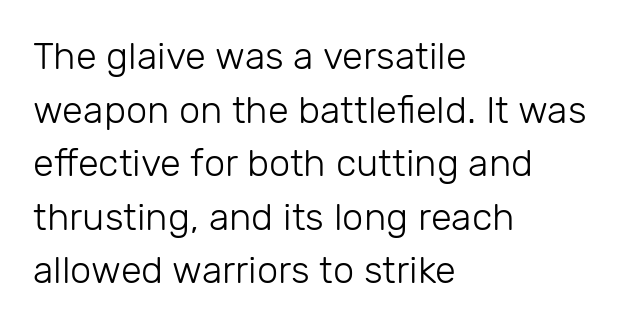
Students, note that the glyphs here touch the page at normal intervals. The rendering anchors every line to the left-hand side. Horizontal bands of white between lines are of average thickness. Style check: upright. The strokes are not fattened; the text isn't bold. You can tell from the bare stems that sans-serif type was used.
